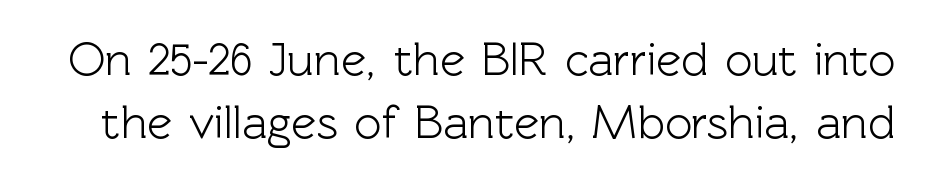
The specimen reads as upright at a glance. The specimen omits any rule beneath the text block's lines. Leading: standard. You could call the tracking neutral — neither tight nor loose.
